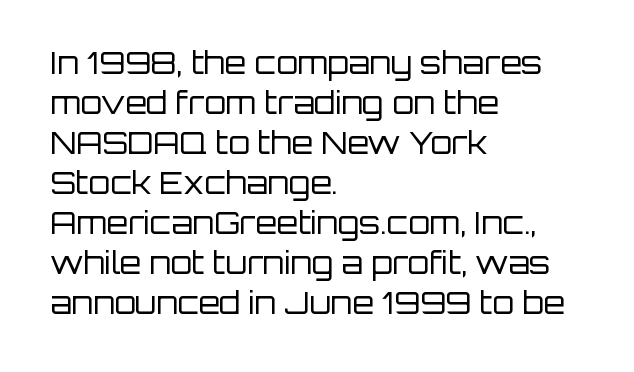
Think of a printed novel: that variable character pitch is what you see here. A student would call this left alignment; a typographer would say flush left, rag right. The passage shown is not bold in any degree. Lines of text with bare space underneath. Regular leading. Style check: upright.
